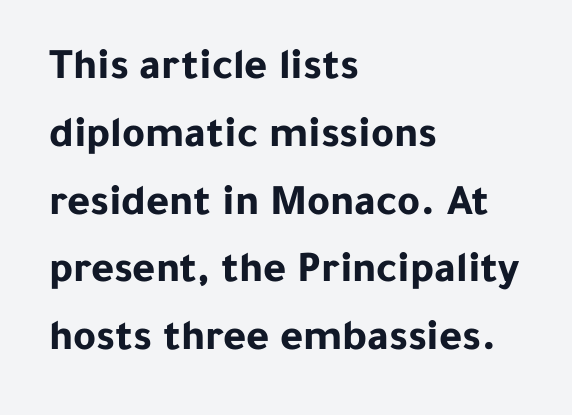
The image shows 44 px bold sans-serif type, upright; set left-aligned, normal line spacing (1.54x), normal letter spacing, not underlined; low stroke contrast and a medium x-height.
